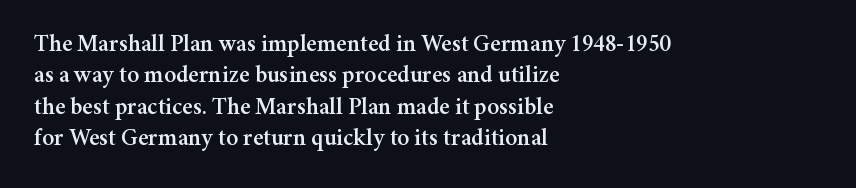
{"italic": "no", "underline": "no", "align": "left", "line_spacing": "normal", "line_spacing_ratio": 1.31, "letter_spacing": "normal", "letter_spacing_em": 0.0, "glyph_px": 24}
